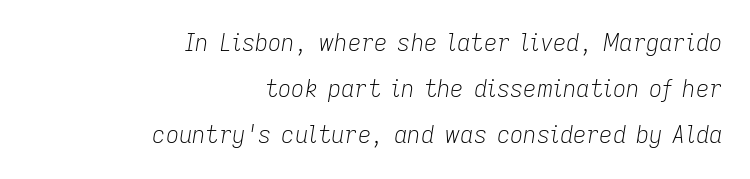
Q: Is the text bold? A: No.
Q: Is the text italic (slanted)? A: Yes, it leans right by about 9 degrees.
Q: Is the text underlined? A: No.
Q: How is the paragraph aligned? A: Right-aligned.
Q: Is the spacing between letters normal or unusually wide? A: Normal.
Q: Is the spacing between lines tight, normal or loose? A: Loose.
